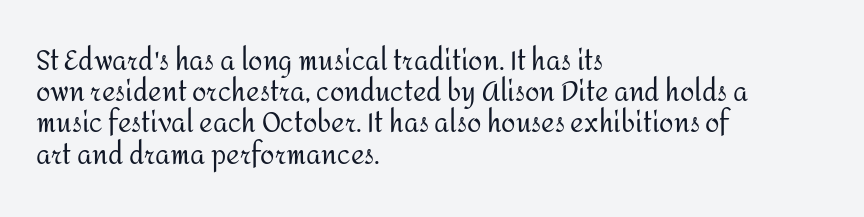
The image shows 26 px text type, upright; set left-aligned, line spacing 1.2x, normal letter spacing, not underlined.
